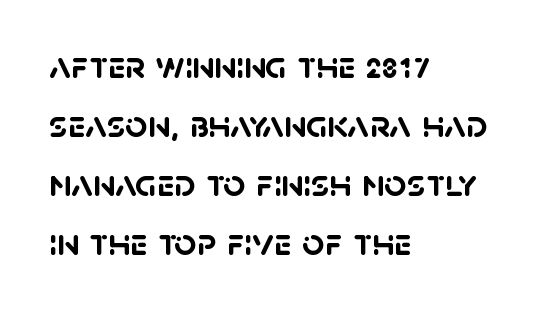
Q: Is the text bold? A: Yes.
Q: Is the typeface a serif or a sans-serif typeface? A: Sans-serif.
Q: Is the text underlined? A: No.
Q: How is the paragraph aligned? A: Left-aligned.
Q: Is the spacing between letters normal or unusually wide? A: Normal.
Q: Is the spacing between lines tight, normal or loose? A: Normal.
Q: Width (condensed, normal, or wide)? A: Normal.
Q: Stroke contrast? A: Low.
Q: x-height? A: Large.
Q: Monospaced? A: No.
